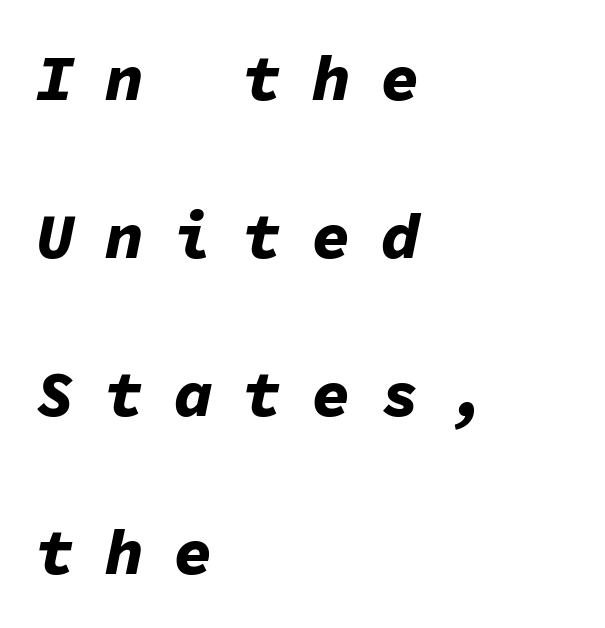
The image shows 65 px bold type, italic (leaning right), monospaced; set left-aligned, loose line spacing (2.43x), unusually wide letter spacing (+0.46 em), not underlined; low stroke contrast and a medium x-height.
